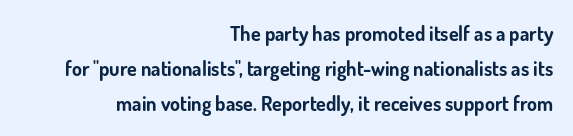
The image shows 20 px bold type, upright; set right-aligned, line spacing 1.74x, normal letter spacing, not underlined.
